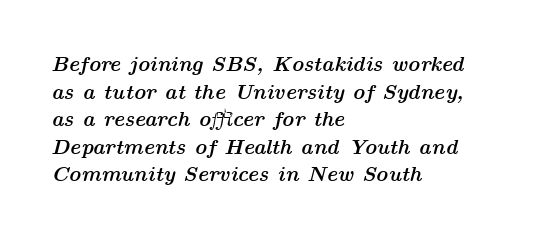
In terms of leading, this rendering sits right in the middle. Type without underlining. Casual observation: everything's shoved over to the left. Thick stems and heavy bowls — unmistakably bold.
